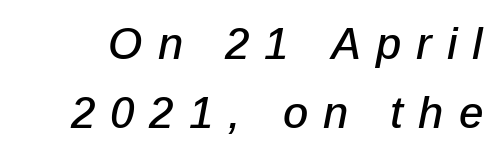
Q: Is the text italic (slanted)? A: Yes, it leans right by about 12 degrees.
Q: Is the text underlined? A: No.
Q: Is the spacing between letters normal or unusually wide? A: Unusually wide.
Q: Is the spacing between lines tight, normal or loose? A: Normal.
Q: Width (condensed, normal, or wide)? A: Normal.
Q: Stroke contrast? A: Low.
Q: x-height? A: Medium.
Q: Monospaced? A: No.
